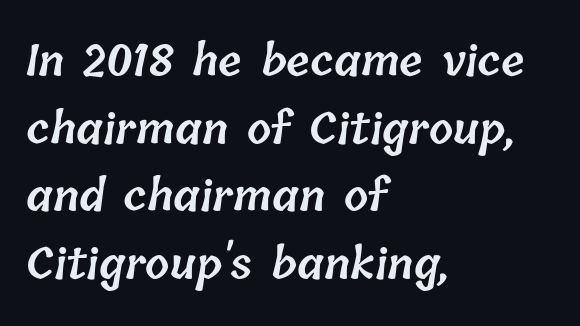
The image shows 43 px semibold type; set left-aligned, normal line spacing (1.57x), normal letter spacing, not underlined; low stroke contrast and a medium x-height.
